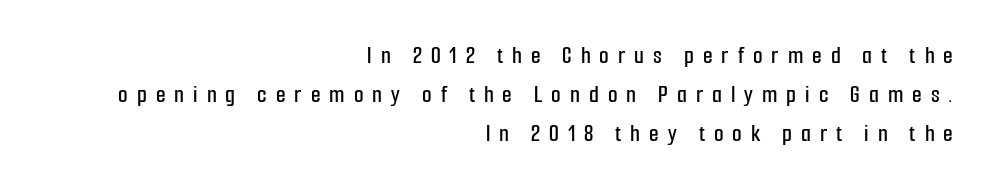
The image shows 25 px text type, upright; set right-aligned, normal line spacing (1.56x), unusually wide letter spacing (+0.36 em), not underlined.
